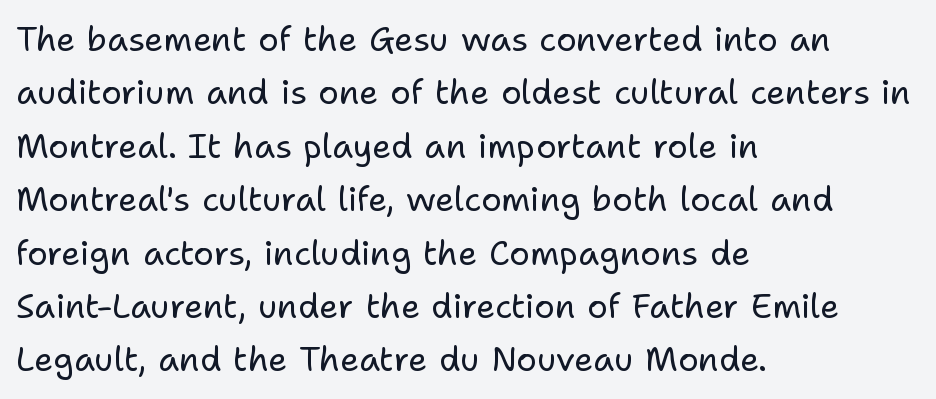
The image shows 34 px regular-weight sans-serif type, upright; set left-aligned, normal line spacing (1.57x), normal letter spacing, not underlined; low stroke contrast and a medium x-height.
